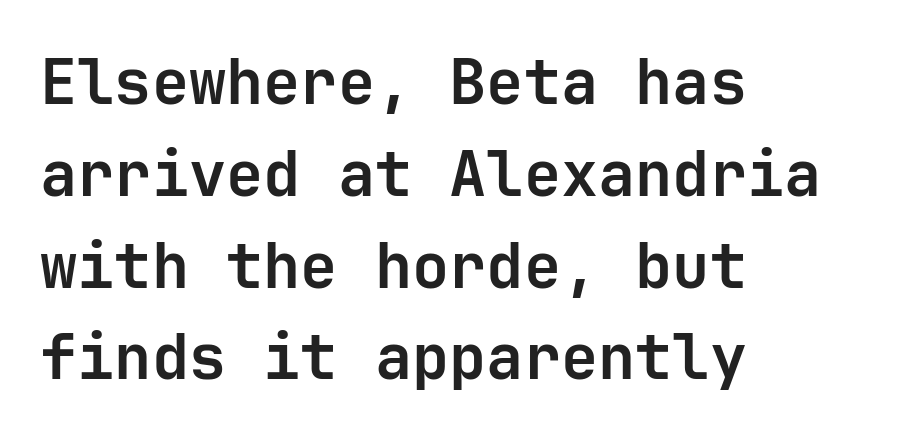
The image shows 62 px bold sans-serif type, upright, monospaced; set left-aligned, normal line spacing (1.48x), normal letter spacing, not underlined; low stroke contrast and a medium x-height.
